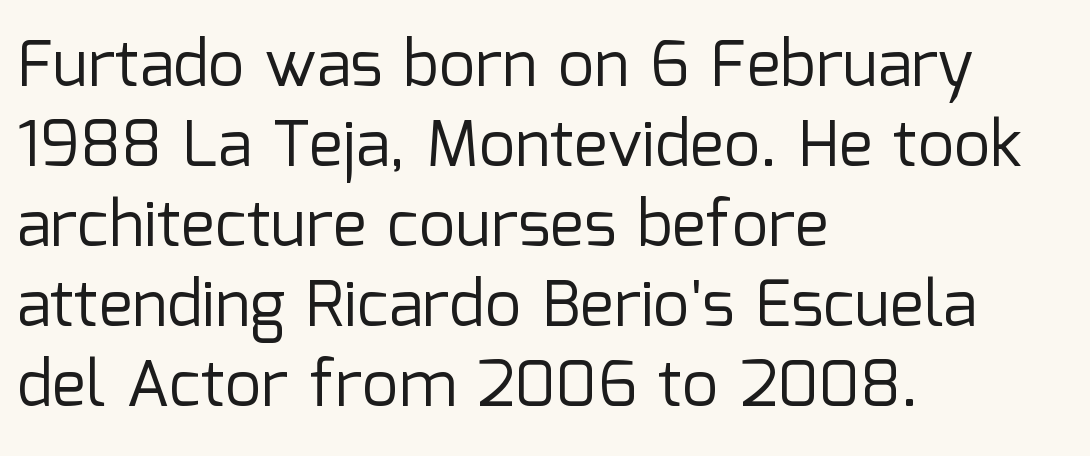
{"serif": "no", "italic": "no", "bold": "no", "weight": "regular", "width": "normal", "stroke_contrast": "low", "x_height": "medium", "monospaced": "no", "underline": "no", "align": "left", "line_spacing": "normal", "line_spacing_ratio": 1.25, "letter_spacing": "normal", "letter_spacing_em": 0.0, "glyph_px": 64}
